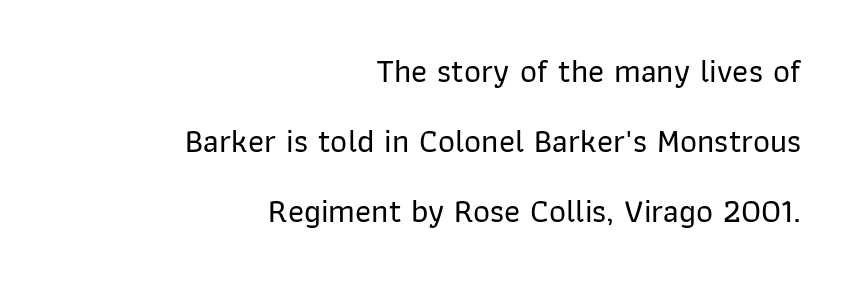
The face used here is proportionally spaced, like ordinary book or web type. Every character sits straight up, as roman type does. Stroke terminals: plain, sans-serif. The compositor pushed each line to the right boundary. The letterforms sit shoulder to shoulder at normal distance. The specimen omits any rule beneath the text block's lines.
